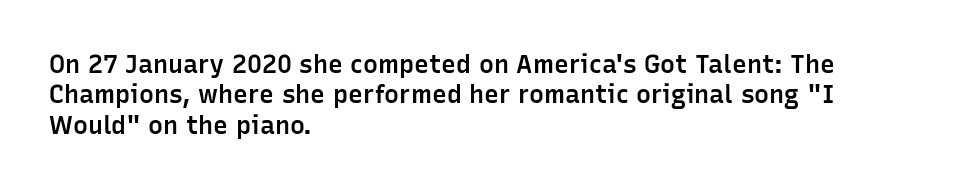
{"italic": "no", "bold": "semi", "underline": "no", "align": "left", "line_spacing_ratio": 1.22, "letter_spacing": "normal", "letter_spacing_em": 0.0, "glyph_px": 25}
